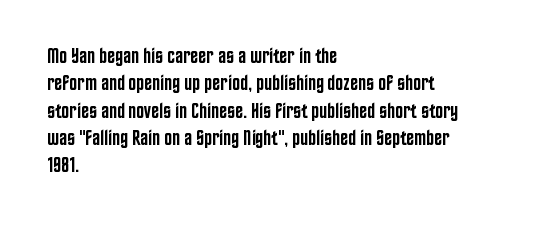
Line beginnings align vertically; line endings do not. Weight: semibold (demi). Tracking here is standard; glyphs follow each other at the usual distance. If you drew a line through each stem, it would be perfectly vertical. Has an underline been added? It has not.
